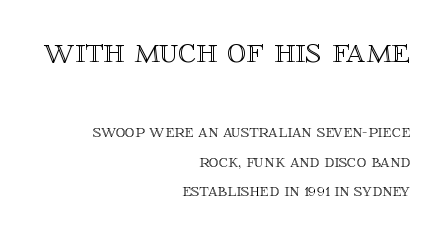
The image shows 38 px text type, upright; set right-aligned, normal line spacing (1.55x), normal letter spacing, not underlined; the first (top) block is 2.0x larger; a large x-height.
